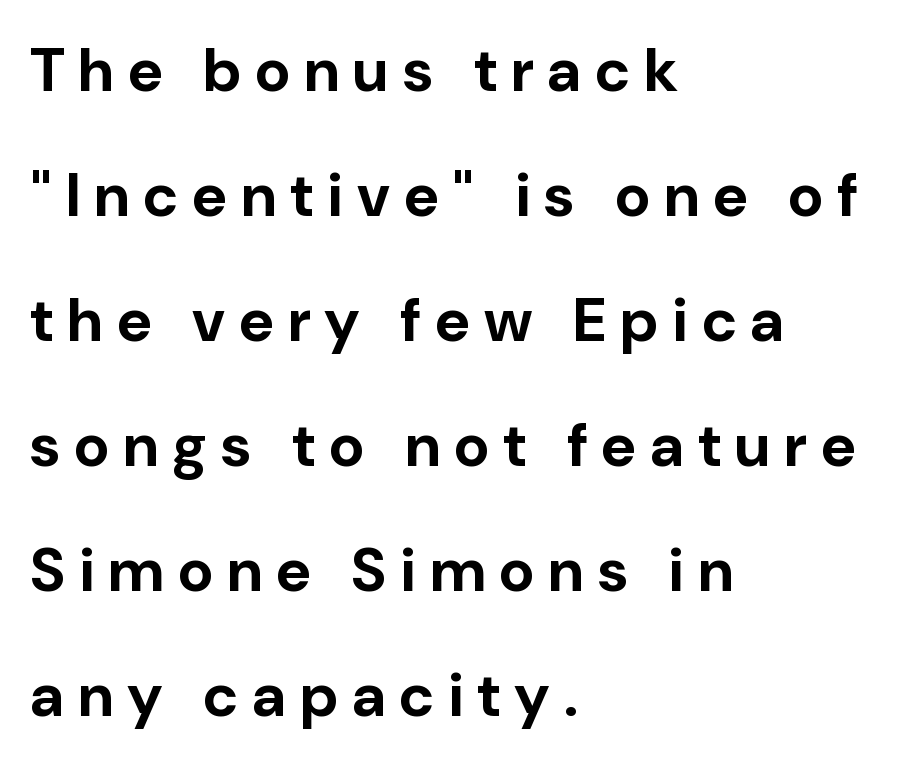
The image shows 61 px bold sans-serif type, upright; set left-aligned, loose line spacing (2.05x), unusually wide letter spacing (+0.23 em), not underlined; low stroke contrast and a medium x-height.
